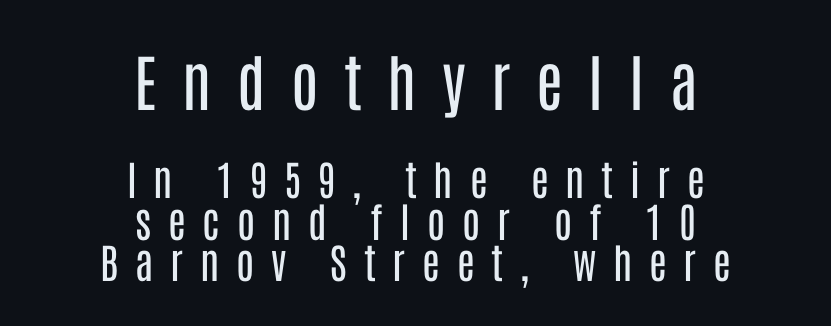
{"serif": "no", "italic": "no", "bold": "no", "weight": "regular", "width": "condensed", "stroke_contrast": "low", "x_height": "large", "monospaced": "no", "underline": "no", "align": "center", "line_spacing": "tight", "line_spacing_ratio": 1.01, "letter_spacing": "wide", "letter_spacing_em": 0.41, "larger_block": "first", "size_ratio": 1.51, "glyph_px": 62}
